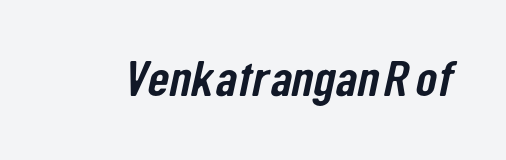
The image shows 50 px condensed sans-serif type; set normal letter spacing, not underlined; low stroke contrast and a medium x-height.
